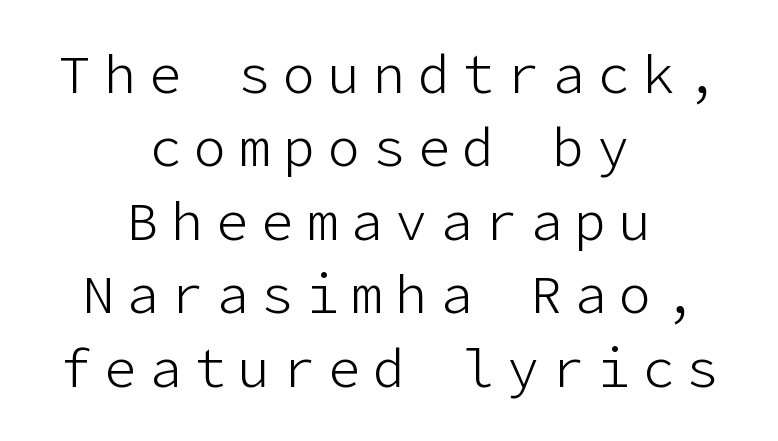
Examine the stroke ends and you'll find no serifs. Is the block centered? Yes — each line is placed symmetrically about the middle. Nope, not italic — everything's standing straight. No word sits above an underline. Rows of type keep a routine distance in the vertical direction. Display-style spreading of the glyphs; the letterfit is very open.
